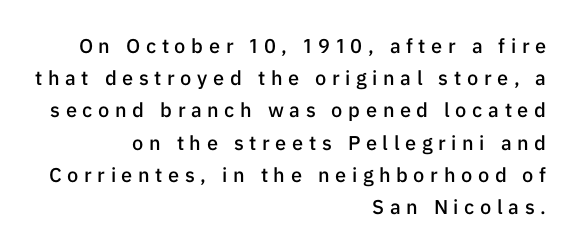
The image shows 20 px text type, upright; set right-aligned, normal line spacing (1.61x), unusually wide letter spacing (+0.28 em), not underlined.
